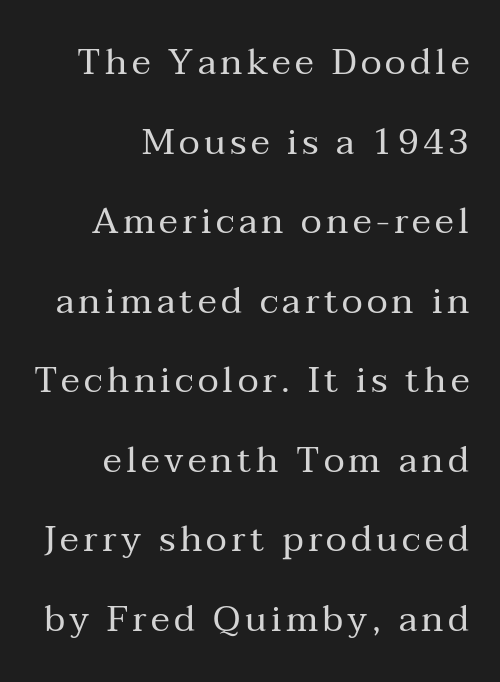
Proportional: the letters do not fall into vertical columns. Ink coverage per letter is moderate at most. The characters display serif detailing at their extremities. The type sits square on the baseline with zero lean. The passage shown stacks its lines with a broad gap. These lines are set flush right with a ragged left edge.
